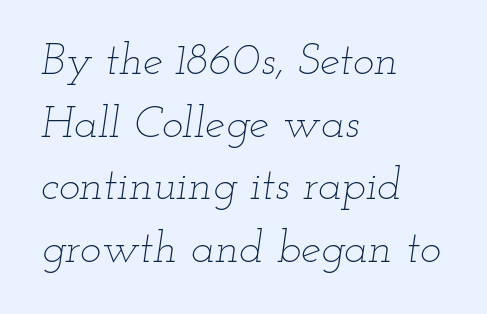
Q: Is the text bold? A: No.
Q: Is the text italic (slanted)? A: Yes, it leans right by about 12 degrees.
Q: Is the text underlined? A: No.
Q: How is the paragraph aligned? A: Left-aligned.
Q: Is the spacing between letters normal or unusually wide? A: Normal.
Q: Is the spacing between lines tight, normal or loose? A: Normal.
Q: Width (condensed, normal, or wide)? A: Wide.
Q: Stroke contrast? A: Low.
Q: x-height? A: Small.
Q: Monospaced? A: No.
